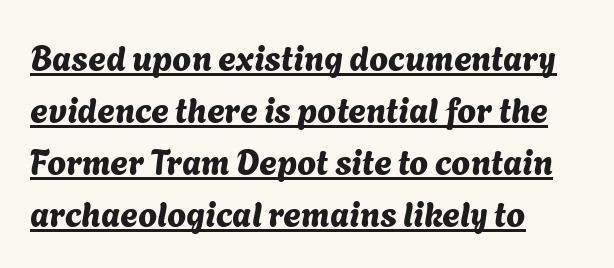
Is the block centered? No — it sits flush against the left margin. These characters rest on top of a visible drawn line. Serif or sans? Sans — the stroke terminals are bare. Spacing verdict: proportional, widths tailored to each character.
